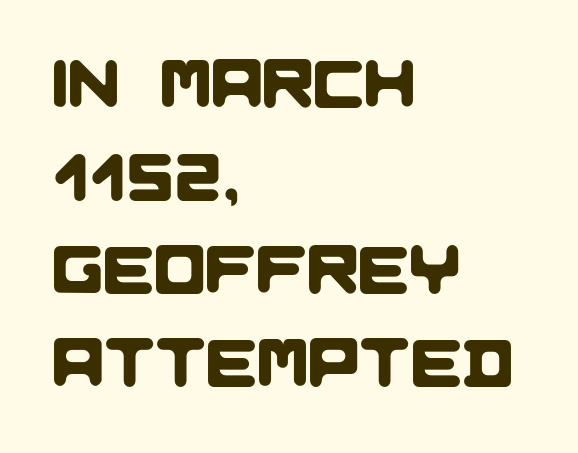
{"serif": "no", "width": "normal", "stroke_contrast": "low", "x_height": "large", "monospaced": "no", "underline": "no", "align": "left", "line_spacing": "normal", "line_spacing_ratio": 1.37, "letter_spacing": "normal", "letter_spacing_em": 0.0, "glyph_px": 68}
